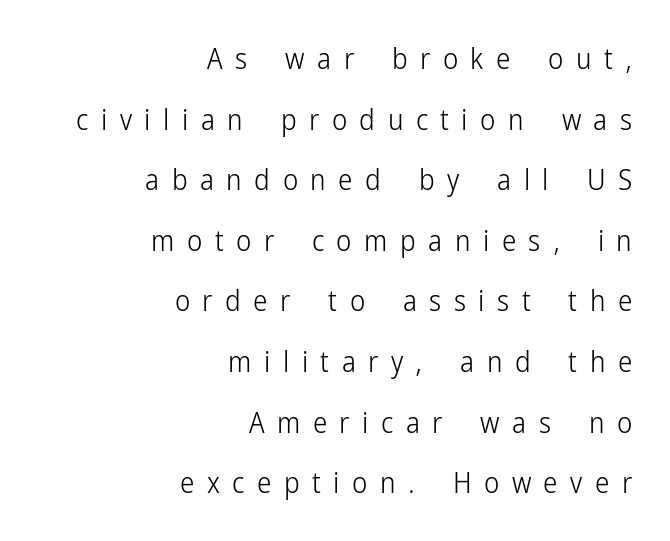
{"serif": "no", "italic": "no", "bold": "no", "weight": "light", "width": "condensed", "stroke_contrast": "low", "x_height": "medium", "monospaced": "no", "underline": "no", "align": "right", "line_spacing": "loose", "line_spacing_ratio": 2.09, "letter_spacing": "wide", "letter_spacing_em": 0.43, "glyph_px": 29}
